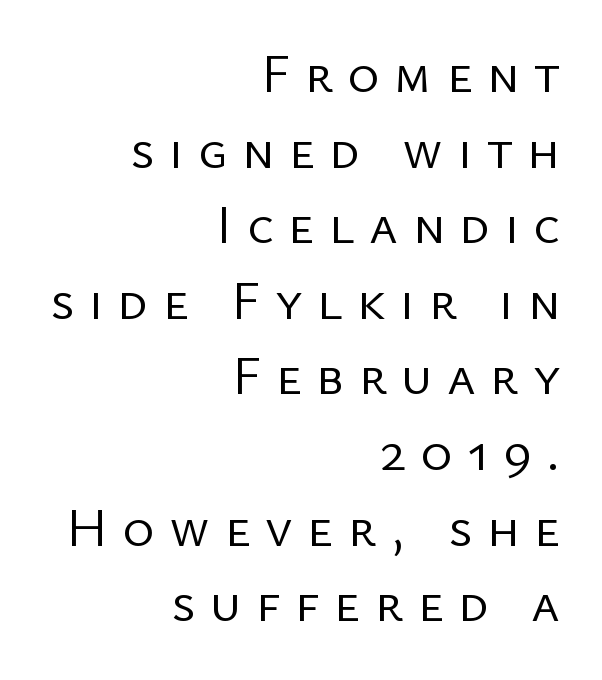
Q: Is the text bold? A: No.
Q: Is the text italic (slanted)? A: No, it is upright.
Q: Is the typeface a serif or a sans-serif typeface? A: Sans-serif.
Q: Is the text underlined? A: No.
Q: How is the paragraph aligned? A: Right-aligned.
Q: Is the spacing between letters normal or unusually wide? A: Unusually wide.
Q: Is the spacing between lines tight, normal or loose? A: Normal.
Q: Width (condensed, normal, or wide)? A: Normal.
Q: Stroke contrast? A: Low.
Q: x-height? A: Medium.
Q: Monospaced? A: No.
